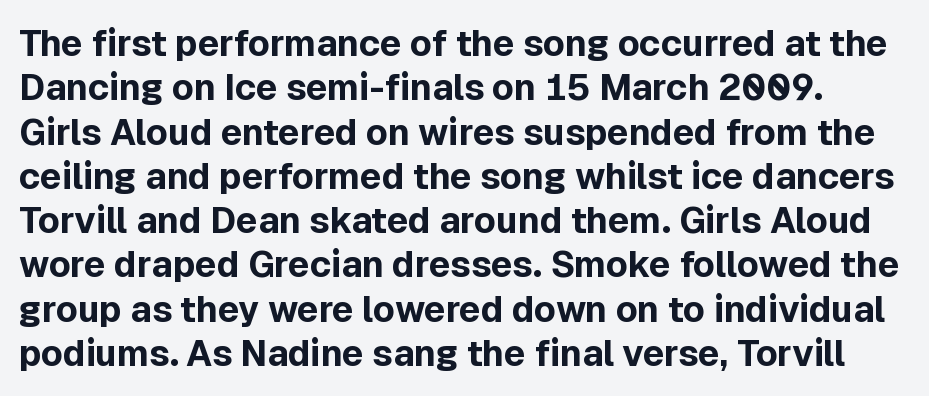
The image shows 36 px bold sans-serif type, upright; set line spacing 1.23x, normal letter spacing, not underlined; a medium x-height.
